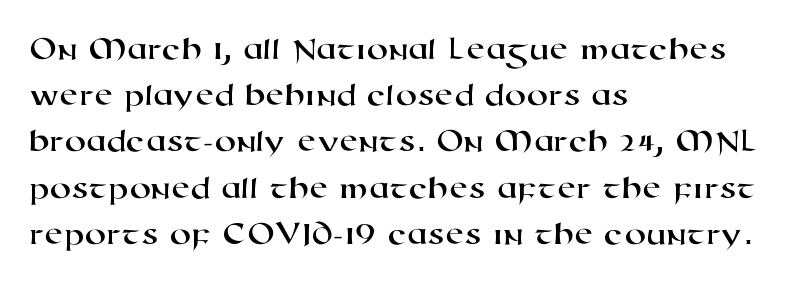
A bare baseline throughout the passage. The passage shown is typeset with a sans-serif family. Line spacing here is normal. The rendering anchors every line to the left-hand side. These lines keep a tight, regular rhythm from letter to letter.
